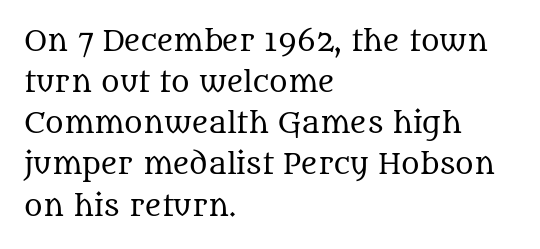
Q: Is the text bold? A: No.
Q: Is the text italic (slanted)? A: No, it is upright.
Q: Is the typeface a serif or a sans-serif typeface? A: Serif.
Q: Is the text underlined? A: No.
Q: How is the paragraph aligned? A: Left-aligned.
Q: Is the spacing between letters normal or unusually wide? A: Normal.
Q: Is the spacing between lines tight, normal or loose? A: Normal.
Q: Width (condensed, normal, or wide)? A: Normal.
Q: Stroke contrast? A: Medium.
Q: x-height? A: Large.
Q: Monospaced? A: No.
